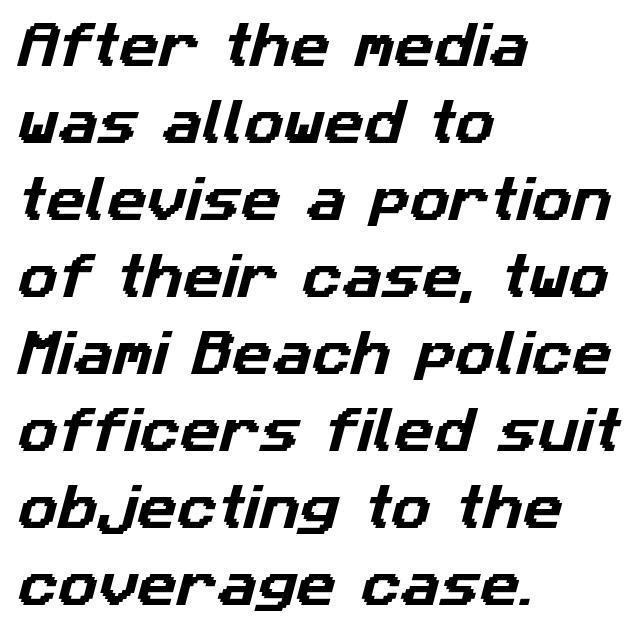
The image shows 49 px sans-serif type; set left-aligned, normal line spacing (1.57x), normal letter spacing, not underlined; low stroke contrast and a medium x-height.
